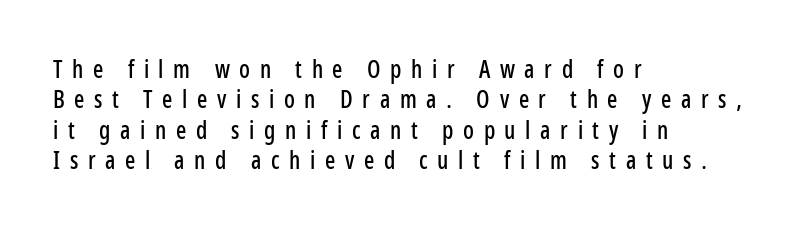
Q: Is the text italic (slanted)? A: No, it is upright.
Q: Is the text underlined? A: No.
Q: How is the paragraph aligned? A: Left-aligned.
Q: Is the spacing between letters normal or unusually wide? A: Unusually wide.
Q: Is the spacing between lines tight, normal or loose? A: Normal.
